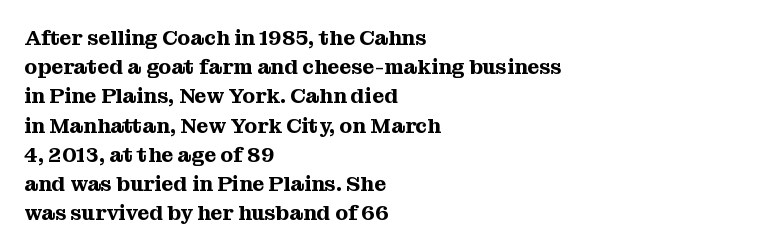
Q: Is the text italic (slanted)? A: No, it is upright.
Q: Is the text underlined? A: No.
Q: How is the paragraph aligned? A: Left-aligned.
Q: Is the spacing between letters normal or unusually wide? A: Normal.
Q: Is the spacing between lines tight, normal or loose? A: Normal.
